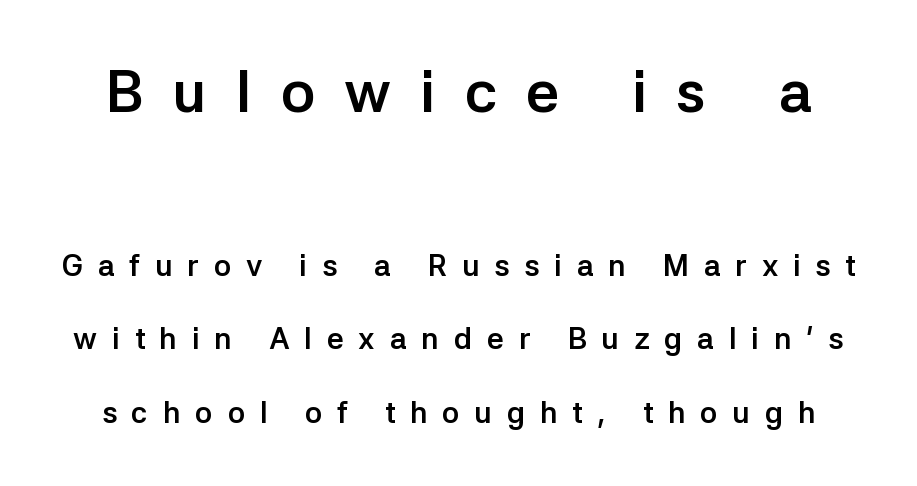
Italic? Not at all — the glyphs are vertical. This sample trades compactness for vertical openness between lines. Here the designer chose a conventional face with non-uniform glyph widths. The zone under the glyphs is completely vacant. The face used here is rendered with a markedly widened letterfit. Font category for this specimen: sans-serif.
